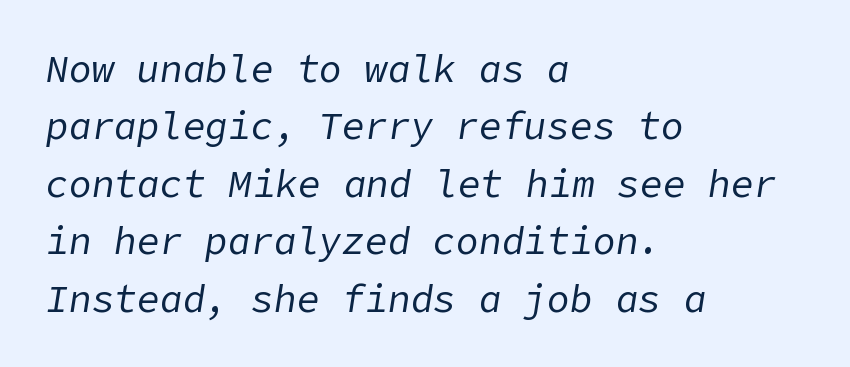
Glyph-to-glyph distance matches everyday printed text. Every character sits at an angle, as italics do. Lines of text with bare space underneath. The space between consecutive lines is moderate. The strokes carry an ordinary text weight at most. Typeset ragged right — the left edge is the straight one.
